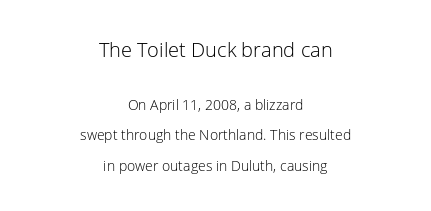
{"italic": "no", "bold": "no", "underline": "no", "align": "center", "line_spacing": "loose", "line_spacing_ratio": 2.18, "letter_spacing": "normal", "letter_spacing_em": 0.0, "larger_block": "first", "size_ratio": 1.43, "glyph_px": 20}
